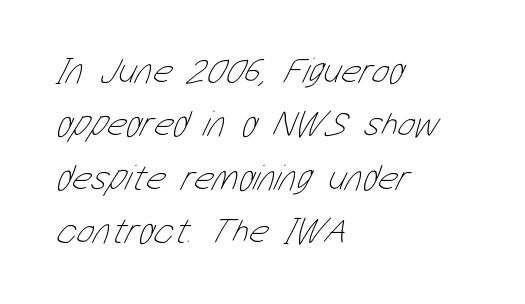
This block has exactly the height ordinary leading produces. Nothing heavy about these letters — not bold at all. These lines keep a tight, regular rhythm from letter to letter. Plain, unruled lines of type. You could not count columns in this text — the font is proportionally spaced. These lines stack with their left ends in a neat column.
